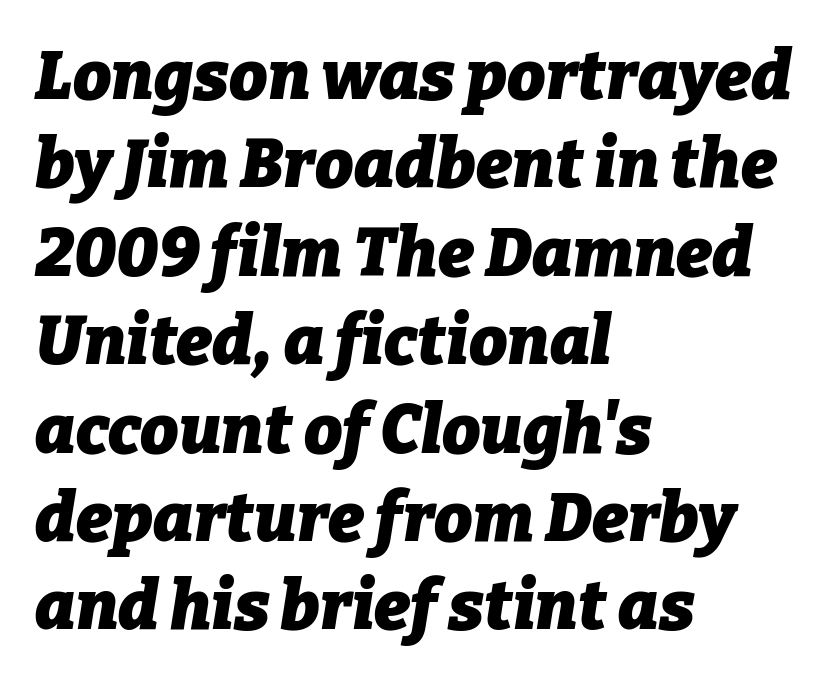
{"italic": "yes", "lean": "right", "slant_degrees": 9, "bold": "yes", "weight": "heavy", "width": "normal", "stroke_contrast": "low", "x_height": "medium", "monospaced": "no", "underline": "no", "align": "left", "line_spacing": "normal", "line_spacing_ratio": 1.3, "letter_spacing": "normal", "letter_spacing_em": 0.0, "glyph_px": 68}
